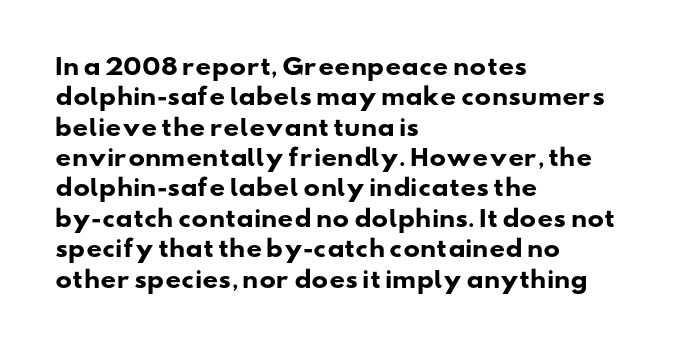
{"bold": "yes", "underline": "no", "align": "left", "line_spacing": "normal", "line_spacing_ratio": 1.38, "letter_spacing": "normal", "letter_spacing_em": 0.0, "glyph_px": 22}
